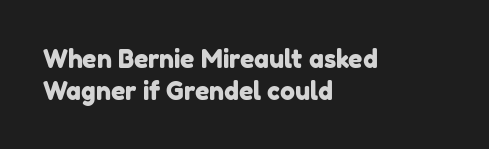
Q: Is the text underlined? A: No.
Q: How is the paragraph aligned? A: Left-aligned.
Q: Is the spacing between letters normal or unusually wide? A: Normal.
Q: Is the spacing between lines tight, normal or loose? A: Normal.
